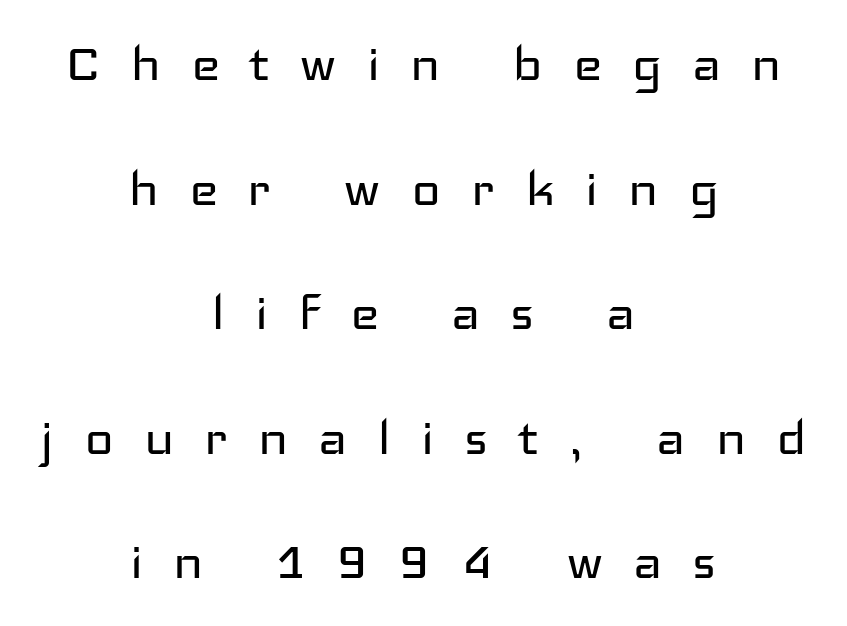
Q: Is the text bold? A: No.
Q: Is the text italic (slanted)? A: No, it is upright.
Q: Is the typeface a serif or a sans-serif typeface? A: Sans-serif.
Q: Is the text underlined? A: No.
Q: How is the paragraph aligned? A: Centered.
Q: Is the spacing between letters normal or unusually wide? A: Unusually wide.
Q: Is the spacing between lines tight, normal or loose? A: Loose.
Q: Width (condensed, normal, or wide)? A: Wide.
Q: Stroke contrast? A: Low.
Q: x-height? A: Medium.
Q: Monospaced? A: No.
